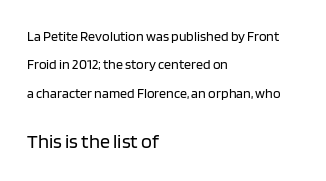
The passage shown stacks its lines with a broad gap. Stem width sits at or under what a default text font uses. If you drew a ruler down the left edge, every line would touch it. Whoever set this made the second block the dominant, larger element. Only glyphs here, with clear space below each row.
